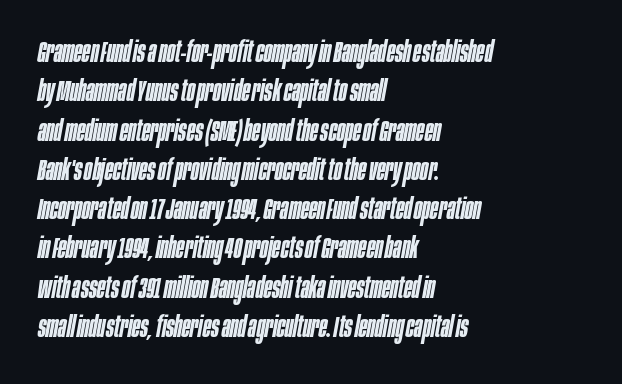
The image shows 30 px semibold, condensed type, italic (leaning right); set left-aligned, normal line spacing (1.31x), normal letter spacing, not underlined; low stroke contrast and a large x-height.
